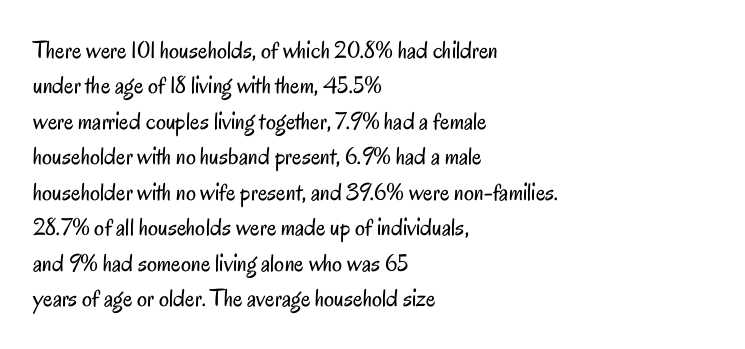
Q: Is the text bold? A: No.
Q: Is the text italic (slanted)? A: No, it is upright.
Q: Is the text underlined? A: No.
Q: How is the paragraph aligned? A: Left-aligned.
Q: Is the spacing between letters normal or unusually wide? A: Normal.
Q: Is the spacing between lines tight, normal or loose? A: Normal.
